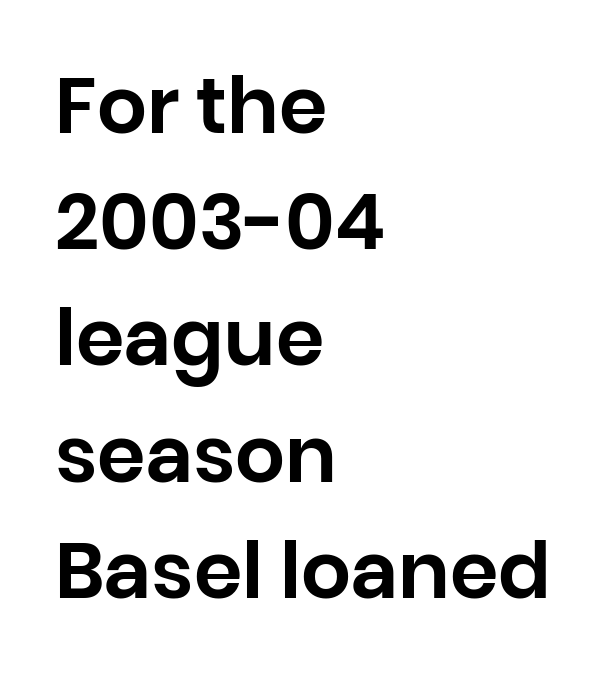
The image shows 78 px sans-serif type, upright; set left-aligned, normal line spacing (1.49x), normal letter spacing, not underlined; low stroke contrast and a large x-height.
